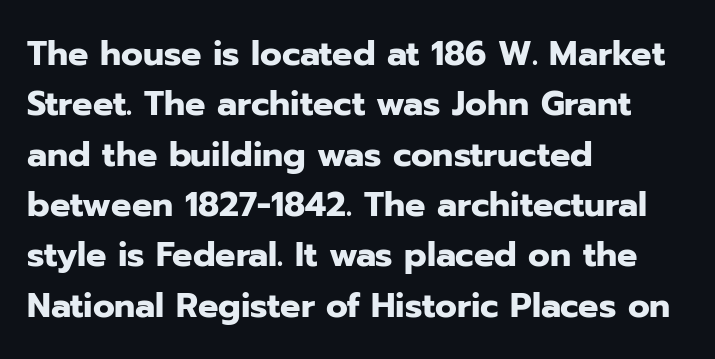
{"serif": "no", "italic": "no", "bold": "yes", "weight": "heavy", "width": "normal", "stroke_contrast": "low", "x_height": "medium", "monospaced": "no", "underline": "no", "align": "left", "line_spacing": "normal", "line_spacing_ratio": 1.48, "letter_spacing": "normal", "letter_spacing_em": 0.0, "glyph_px": 34}
